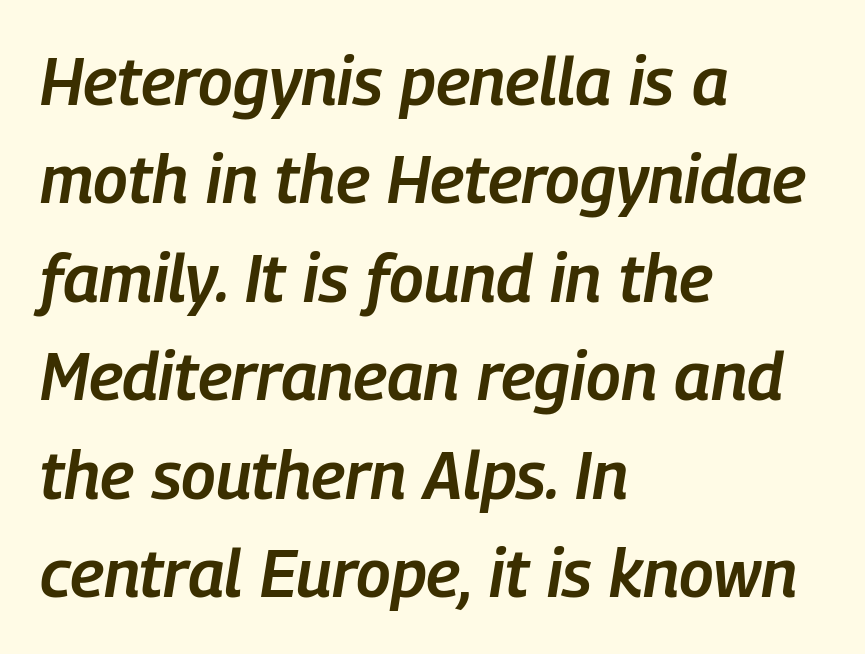
{"italic": "yes", "lean": "right", "slant_degrees": 9, "bold": "semi", "weight": "semibold", "width": "condensed", "stroke_contrast": "low", "x_height": "medium", "monospaced": "no", "underline": "no", "align": "left", "line_spacing": "normal", "line_spacing_ratio": 1.47, "letter_spacing": "normal", "letter_spacing_em": 0.0, "glyph_px": 67}
